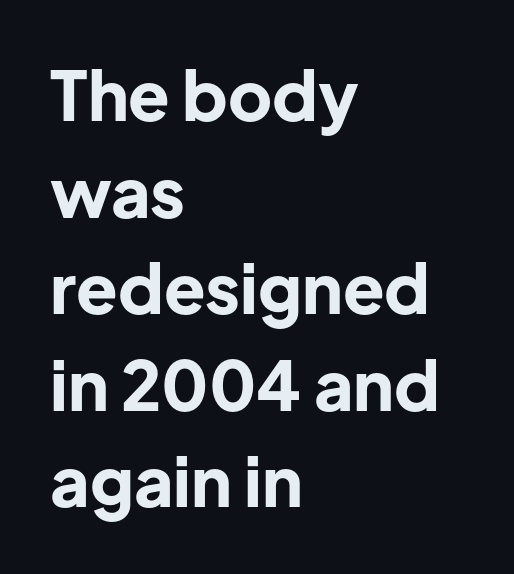
The image shows 68 px bold sans-serif type, upright; set left-aligned, normal line spacing (1.42x), normal letter spacing, not underlined; low stroke contrast and a medium x-height.
